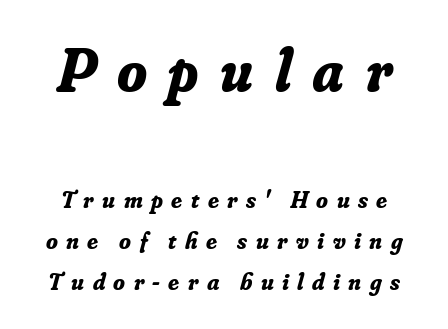
{"serif": "yes", "italic": "yes", "lean": "right", "slant_degrees": 16, "bold": "yes", "weight": "bold", "width": "normal", "stroke_contrast": "low", "x_height": "small", "monospaced": "no", "underline": "no", "line_spacing_ratio": 1.71, "letter_spacing": "wide", "letter_spacing_em": 0.35, "larger_block": "first", "size_ratio": 2.54, "glyph_px": 61}
